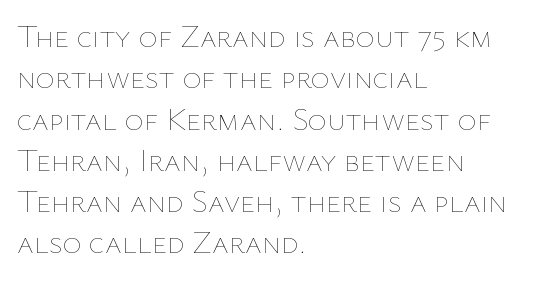
In terms of letterspacing, this is plain default setting. Rows of type keep a routine distance in the vertical direction. Rule under the text: the space is simply empty. Weight: regular or lighter. Italic? Not at all — the glyphs are vertical.
